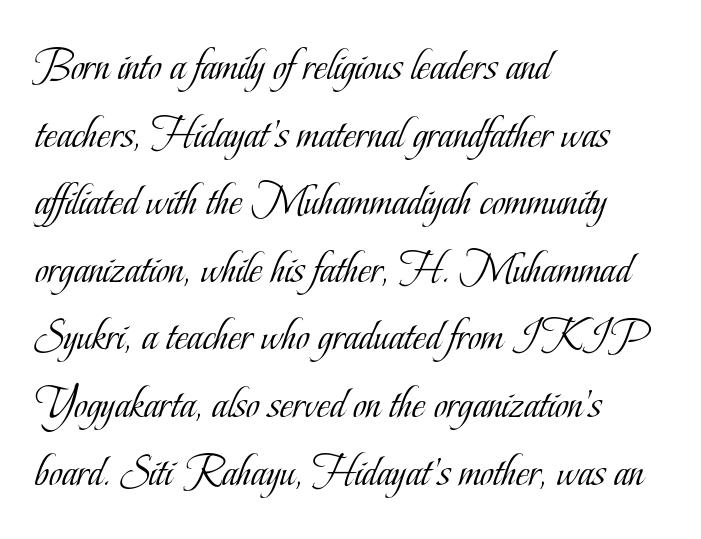
{"serif": "yes", "bold": "no", "weight": "light", "width": "condensed", "stroke_contrast": "low", "x_height": "small", "monospaced": "no", "underline": "no", "align": "left", "line_spacing": "normal", "line_spacing_ratio": 1.47, "letter_spacing": "normal", "letter_spacing_em": 0.0, "glyph_px": 46}
